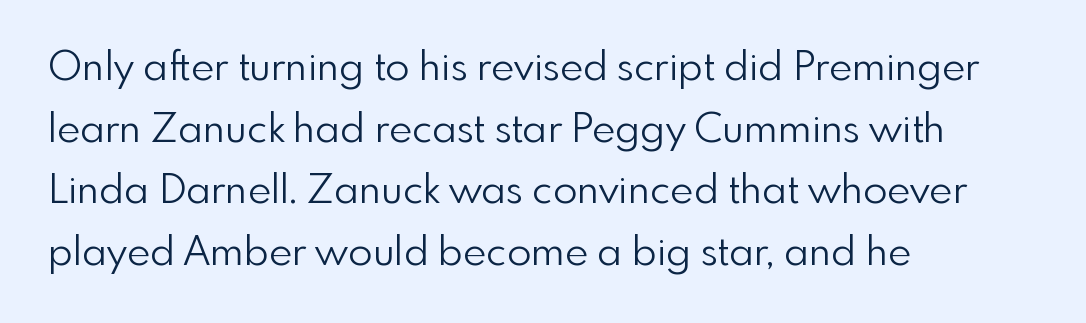
{"serif": "no", "italic": "no", "bold": "no", "weight": "light", "width": "normal", "x_height": "small", "monospaced": "no", "underline": "no", "align": "left", "line_spacing": "normal", "line_spacing_ratio": 1.54, "letter_spacing": "normal", "letter_spacing_em": 0.0, "glyph_px": 40}
